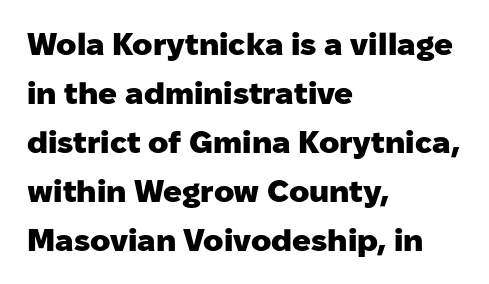
Q: Is the text bold? A: Yes.
Q: Is the text italic (slanted)? A: No, it is upright.
Q: Is the typeface a serif or a sans-serif typeface? A: Sans-serif.
Q: Is the text underlined? A: No.
Q: How is the paragraph aligned? A: Left-aligned.
Q: Is the spacing between letters normal or unusually wide? A: Normal.
Q: Is the spacing between lines tight, normal or loose? A: Normal.
Q: Width (condensed, normal, or wide)? A: Normal.
Q: Stroke contrast? A: Low.
Q: x-height? A: Medium.
Q: Monospaced? A: No.
